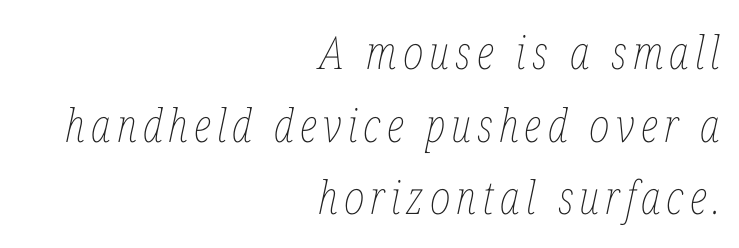
{"italic": "yes", "lean": "right", "slant_degrees": 12, "bold": "no", "weight": "thin", "width": "condensed", "stroke_contrast": "low", "x_height": "medium", "monospaced": "no", "underline": "no", "align": "right", "line_spacing": "normal", "line_spacing_ratio": 1.58, "glyph_px": 46}
